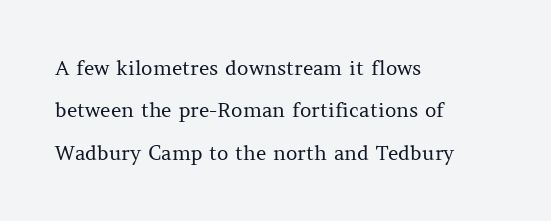
Glyph-to-glyph distance matches everyday printed text. The cut favours lightness, reaching ordinary text weight at its darkest. Italic: no, the glyphs are upright roman. Typeset ragged right — the left edge is the straight one. Is there much room between lines? Yes — plenty of vertical air separates them.
